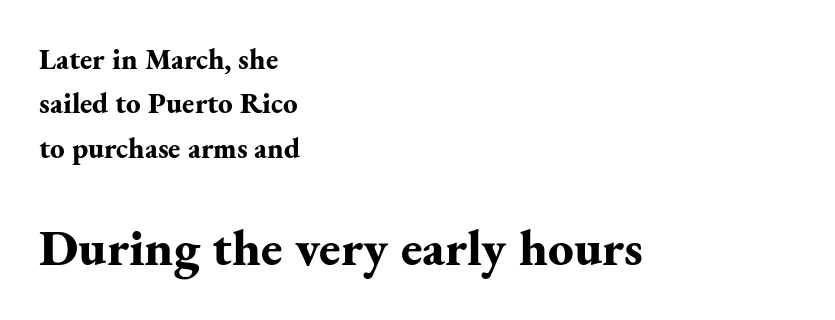
The image shows 51 px bold serif type, upright; set left-aligned, normal line spacing (1.53x), normal letter spacing, not underlined; the second (bottom) block is 1.76x larger; medium stroke contrast and a small x-height.
